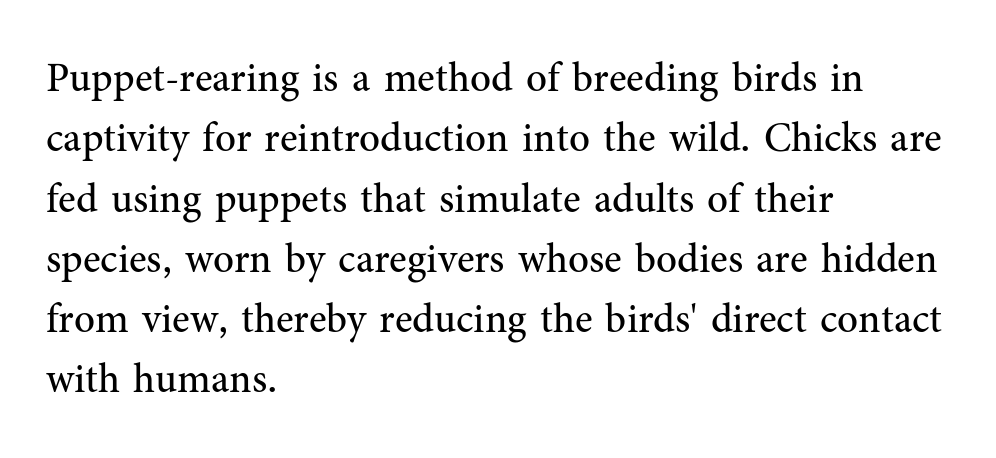
The image shows 41 px regular-weight serif type, upright; set left-aligned, normal line spacing (1.47x), normal letter spacing, not underlined; medium stroke contrast and a medium x-height.
